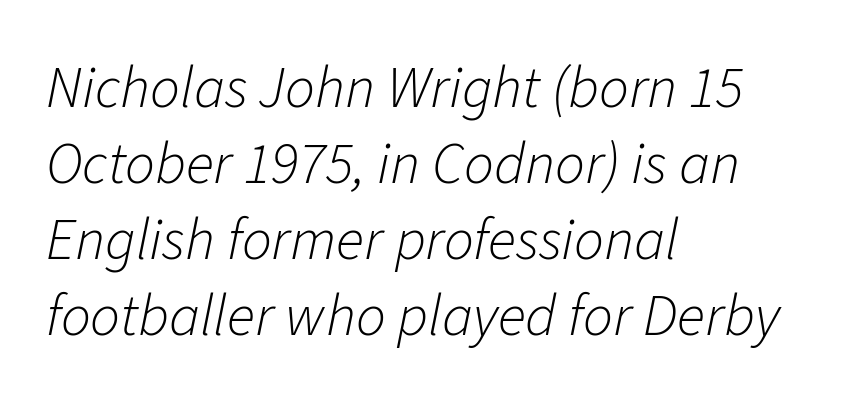
{"italic": "yes", "lean": "right", "slant_degrees": 11, "bold": "no", "weight": "light", "width": "normal", "stroke_contrast": "low", "x_height": "medium", "monospaced": "no", "underline": "no", "align": "left", "line_spacing": "normal", "line_spacing_ratio": 1.29, "letter_spacing": "normal", "letter_spacing_em": 0.0, "glyph_px": 59}
